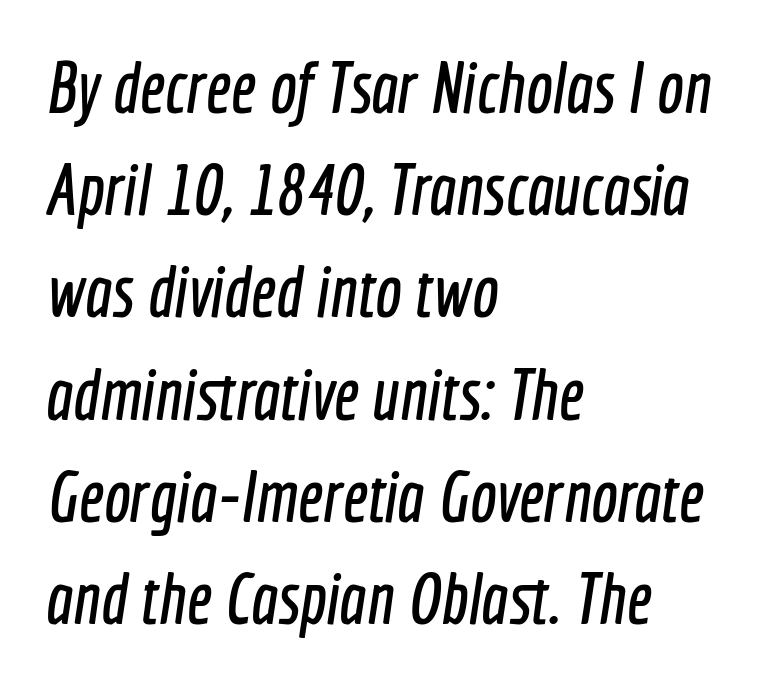
{"serif": "no", "width": "condensed", "x_height": "medium", "monospaced": "no", "underline": "no", "align": "left", "line_spacing": "normal", "line_spacing_ratio": 1.44, "letter_spacing": "normal", "letter_spacing_em": 0.0, "glyph_px": 71}
